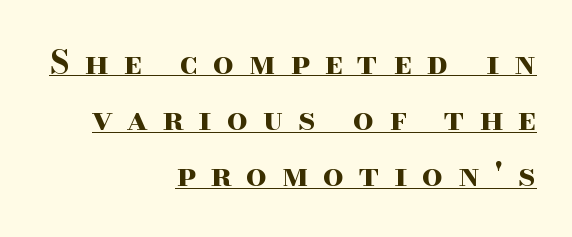
Q: Is the text bold? A: Yes.
Q: Is the text italic (slanted)? A: No, it is upright.
Q: Is the typeface a serif or a sans-serif typeface? A: Serif.
Q: Is the text underlined? A: Yes.
Q: How is the paragraph aligned? A: Right-aligned.
Q: Is the spacing between letters normal or unusually wide? A: Unusually wide.
Q: Is the spacing between lines tight, normal or loose? A: Normal.
Q: Width (condensed, normal, or wide)? A: Wide.
Q: Stroke contrast? A: High.
Q: x-height? A: Small.
Q: Monospaced? A: No.
